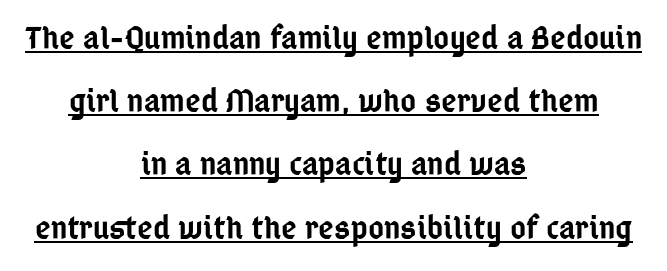
Q: Is the text bold? A: Semi-bold.
Q: Is the text italic (slanted)? A: No, it is upright.
Q: Is the typeface a serif or a sans-serif typeface? A: Sans-serif.
Q: Is the text underlined? A: Yes.
Q: How is the paragraph aligned? A: Centered.
Q: Is the spacing between letters normal or unusually wide? A: Normal.
Q: Width (condensed, normal, or wide)? A: Condensed.
Q: Stroke contrast? A: Low.
Q: x-height? A: Medium.
Q: Monospaced? A: No.
